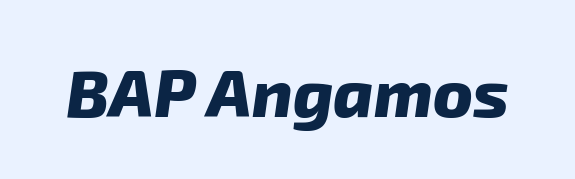
Q: Is the text bold? A: Yes.
Q: Is the typeface a serif or a sans-serif typeface? A: Sans-serif.
Q: Is the text underlined? A: No.
Q: Is the spacing between letters normal or unusually wide? A: Normal.
Q: Width (condensed, normal, or wide)? A: Normal.
Q: Stroke contrast? A: Low.
Q: x-height? A: Medium.
Q: Monospaced? A: No.
